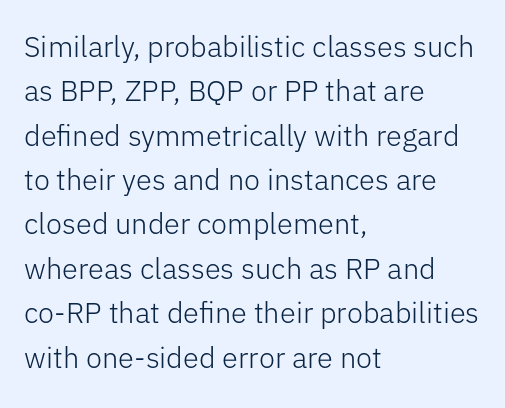
The image shows 29 px light sans-serif type, upright; set left-aligned, normal line spacing (1.53x), normal letter spacing, not underlined; low stroke contrast and a medium x-height.
